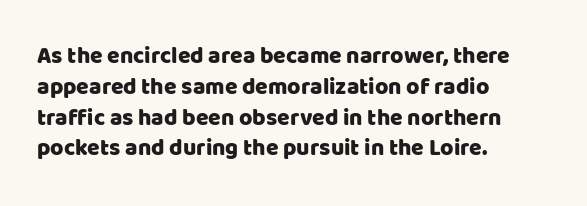
Q: Is the text italic (slanted)? A: No, it is upright.
Q: Is the text underlined? A: No.
Q: How is the paragraph aligned? A: Left-aligned.
Q: Is the spacing between letters normal or unusually wide? A: Normal.
Q: Is the spacing between lines tight, normal or loose? A: Normal.
